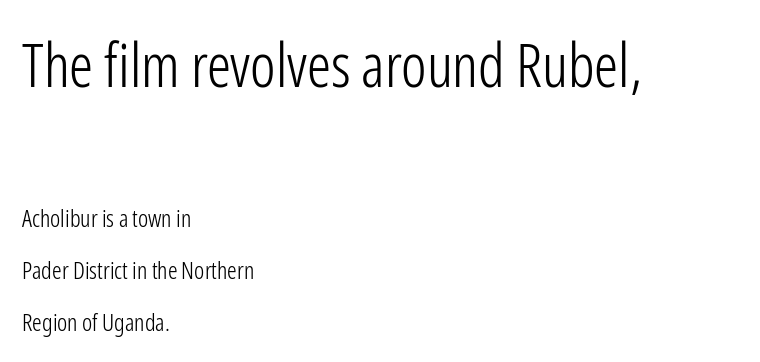
Left-aligned paragraph, ragged on the right. There is no visible air inserted between adjacent glyphs. This block would shrink considerably if given ordinary leading; it's expanded now. Summary of weight: not heavy and not bold.
